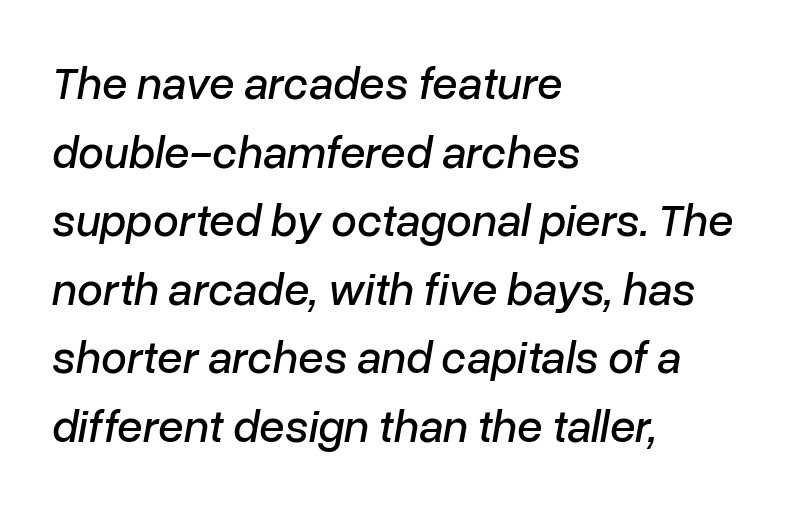
The horizontal fit of the characters is conventional and even. Caption: multi-line text, flush left, ragged right. Yep, that's italic — everything's leaning. The rendering uses natural spacing where letterforms have individual widths. Each new line begins a customary step beneath the previous one. Clear beneath every line of the passage.
